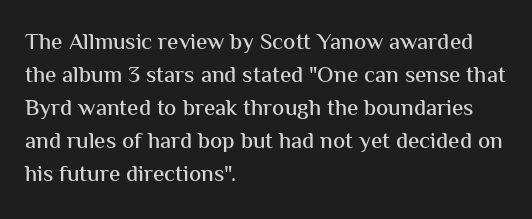
The image shows 23 px text type, upright; set left-aligned, normal line spacing (1.43x), normal letter spacing, not underlined.
